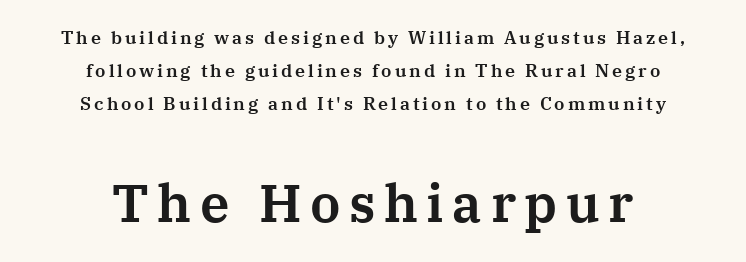
Q: Is the text italic (slanted)? A: No, it is upright.
Q: Is the typeface a serif or a sans-serif typeface? A: Serif.
Q: Is the text underlined? A: No.
Q: How is the paragraph aligned? A: Centered.
Q: Which block of text is set in a larger size, the first (top) or the second (bottom)? A: The second (bottom) one.
Q: Width (condensed, normal, or wide)? A: Normal.
Q: Stroke contrast? A: Medium.
Q: x-height? A: Medium.
Q: Monospaced? A: No.
